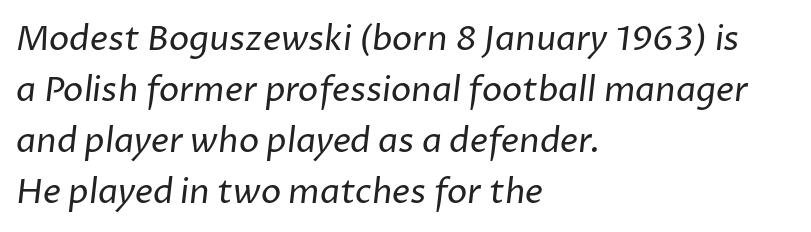
The image shows 34 px regular-weight sans-serif type; set left-aligned, normal line spacing (1.5x), normal letter spacing, not underlined; low stroke contrast and a medium x-height.
